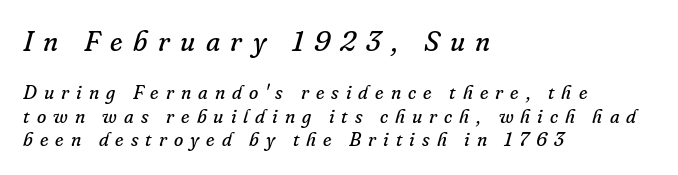
The characters display serif detailing at their extremities. An italicized treatment has been applied to the whole sample. The first block has been scaled up relative to the second. Layout note: lines flush left. Think of a printed novel: that variable character pitch is what you see here. Any mark beneath the type? The region is blank.
